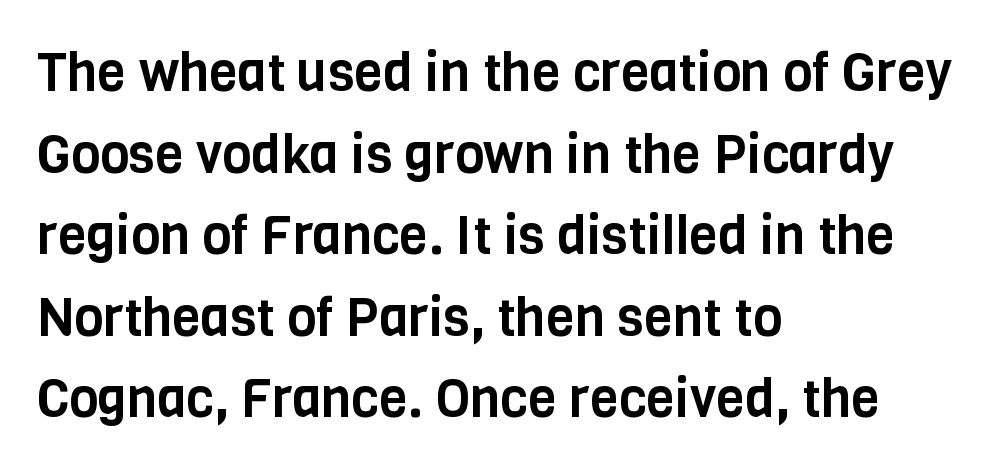
{"serif": "no", "italic": "no", "width": "condensed", "stroke_contrast": "low", "x_height": "large", "monospaced": "no", "underline": "no", "align": "left", "line_spacing": "normal", "line_spacing_ratio": 1.54, "letter_spacing": "normal", "letter_spacing_em": 0.0, "glyph_px": 53}
